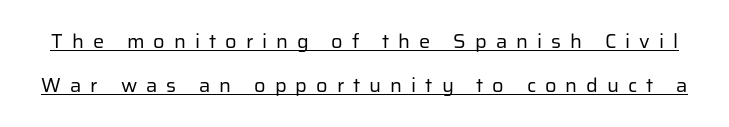
{"italic": "no", "bold": "no", "underline": "yes", "line_spacing": "loose", "line_spacing_ratio": 2.22, "letter_spacing": "wide", "letter_spacing_em": 0.45, "glyph_px": 20}
